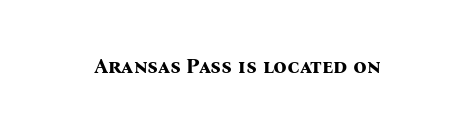
The image shows 21 px bold type, upright; set normal letter spacing, not underlined.
